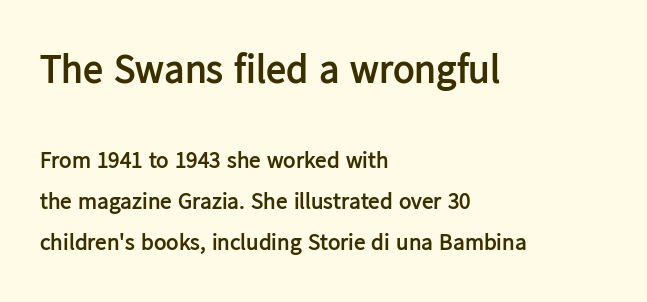
Q: Is the text bold? A: Yes.
Q: Is the text italic (slanted)? A: No, it is upright.
Q: Is the typeface a serif or a sans-serif typeface? A: Sans-serif.
Q: Is the text underlined? A: No.
Q: How is the paragraph aligned? A: Left-aligned.
Q: Is the spacing between letters normal or unusually wide? A: Normal.
Q: Which block of text is set in a larger size, the first (top) or the second (bottom)? A: The first (top) one.
Q: Width (condensed, normal, or wide)? A: Normal.
Q: Stroke contrast? A: Low.
Q: x-height? A: Medium.
Q: Monospaced? A: No.
